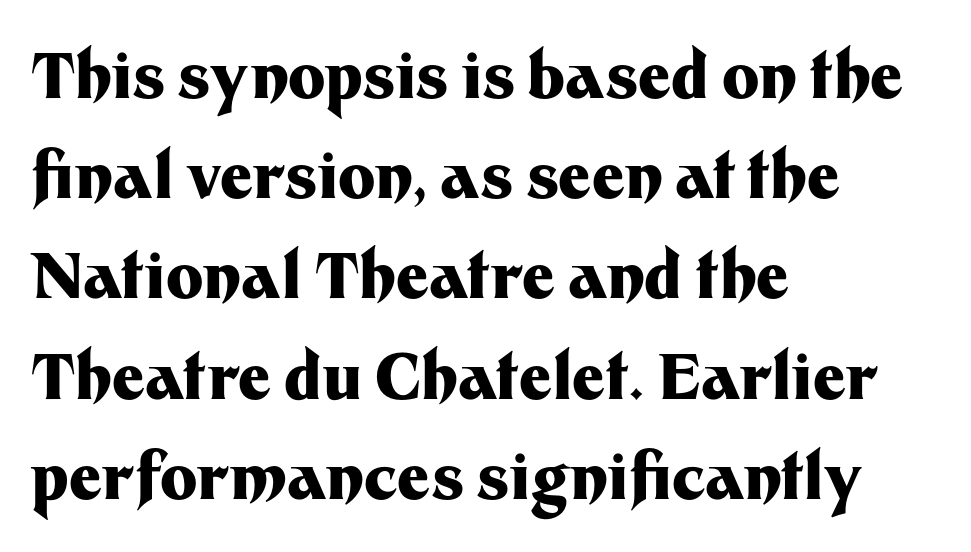
{"serif": "no", "italic": "no", "bold": "yes", "weight": "heavy", "width": "normal", "stroke_contrast": "medium", "x_height": "medium", "monospaced": "no", "underline": "no", "align": "left", "line_spacing": "normal", "line_spacing_ratio": 1.59, "letter_spacing": "normal", "letter_spacing_em": 0.0, "glyph_px": 63}
